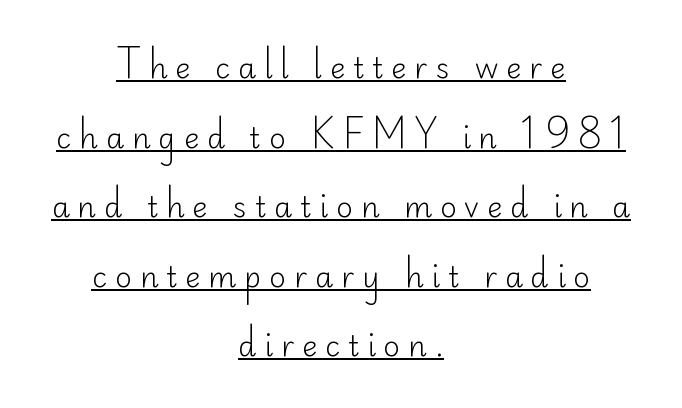
Spacing verdict: proportional, widths tailored to each character. Look at the tracking — it's clearly loosened, letters drifting apart. Posture: vertical. The strokes are not fattened; the text isn't bold. Does a line run under the words? Yes, clearly.
